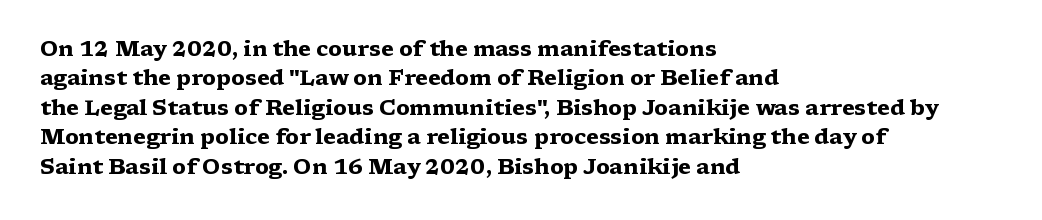
The image shows 21 px bold type, upright; set left-aligned, normal line spacing (1.4x), normal letter spacing, not underlined.
